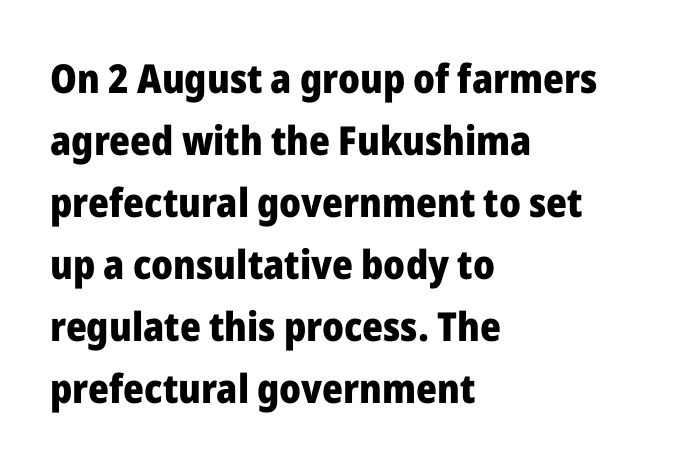
Q: Is the text bold? A: Yes.
Q: Is the text italic (slanted)? A: No, it is upright.
Q: Is the typeface a serif or a sans-serif typeface? A: Sans-serif.
Q: Is the text underlined? A: No.
Q: How is the paragraph aligned? A: Left-aligned.
Q: Is the spacing between letters normal or unusually wide? A: Normal.
Q: Is the spacing between lines tight, normal or loose? A: Normal.
Q: Width (condensed, normal, or wide)? A: Normal.
Q: Stroke contrast? A: Low.
Q: x-height? A: Medium.
Q: Monospaced? A: No.
